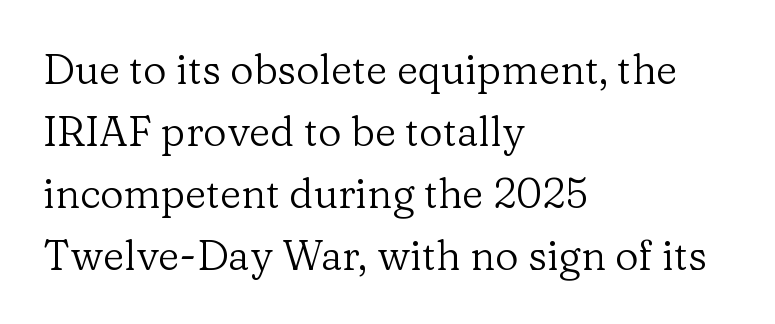
Descender tails drop into unmarked territory. Stroke mass is kept to a normal reading level or below. How would I describe the line gaps? Plain and ordinary. You can tell from the footed stems that serif type was used. A typesetter would call this proportional, since set widths differ per character. The letters sit at their default tracking, neither squeezed nor spread.
